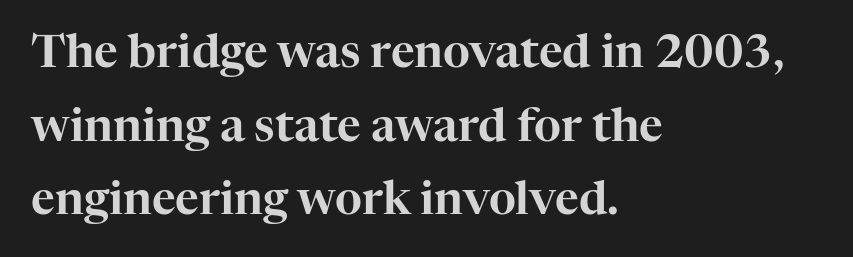
The image shows 46 px serif type, upright; set left-aligned, normal line spacing (1.6x), normal letter spacing, not underlined; high stroke contrast and a medium x-height.
